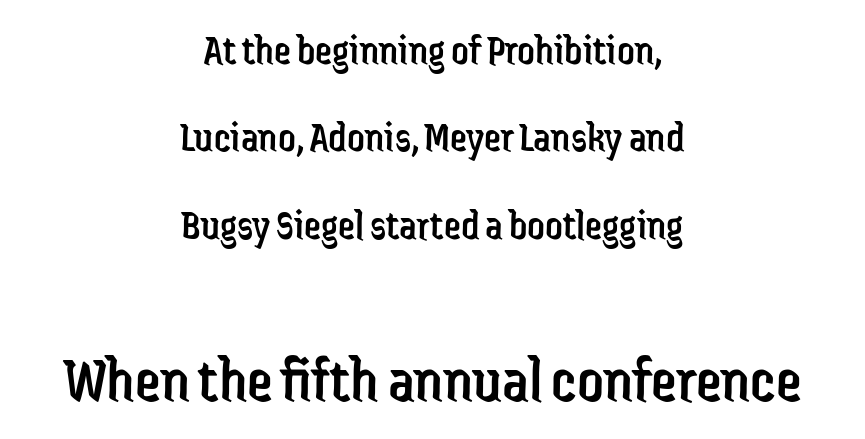
{"serif": "no", "italic": "no", "bold": "no", "weight": "regular", "width": "condensed", "stroke_contrast": "low", "x_height": "medium", "monospaced": "no", "underline": "no", "align": "center", "line_spacing": "loose", "line_spacing_ratio": 2.03, "letter_spacing": "normal", "letter_spacing_em": 0.0, "larger_block": "second", "size_ratio": 1.51, "glyph_px": 65}
